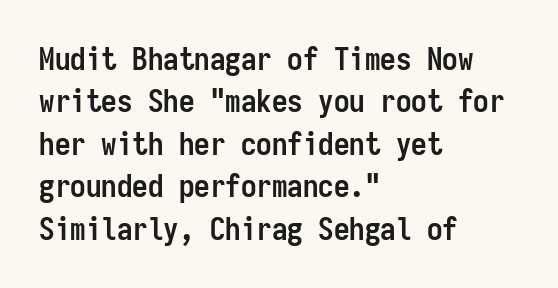
{"serif": "no", "italic": "no", "bold": "yes", "weight": "semibold", "width": "condensed", "stroke_contrast": "low", "x_height": "medium", "monospaced": "yes", "underline": "no", "align": "left", "line_spacing": "normal", "line_spacing_ratio": 1.37, "letter_spacing": "normal", "letter_spacing_em": 0.0, "glyph_px": 31}
